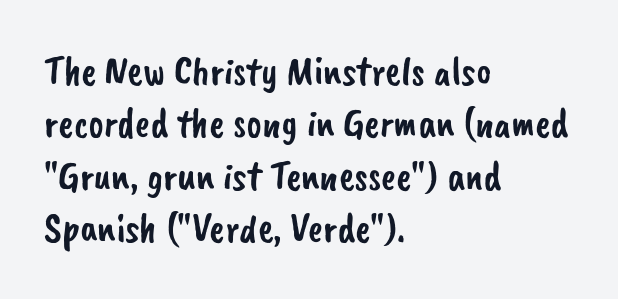
Every row of glyphs begins at an identical x-position on the left. You could not count columns in this text — the font is proportionally spaced. What kind of face is this? One without serifs — a sans. Clear beneath every line of the passage.
